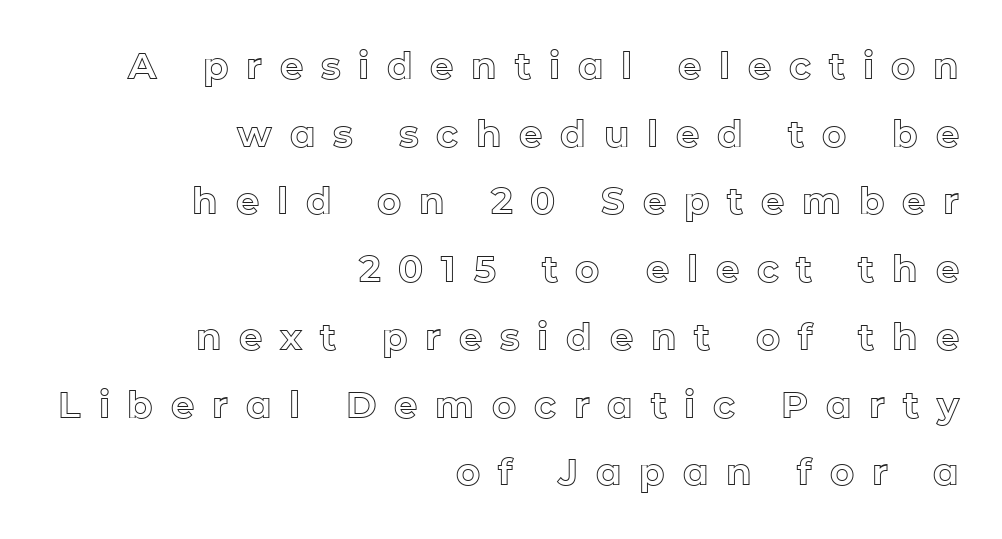
{"italic": "no", "width": "normal", "x_height": "medium", "monospaced": "no", "underline": "no", "align": "right", "line_spacing_ratio": 1.83, "letter_spacing": "wide", "letter_spacing_em": 0.48, "glyph_px": 37}
